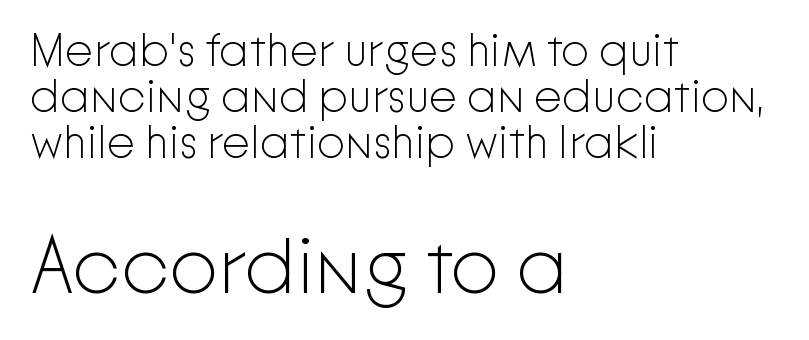
Horizontal bands of white between lines are thin slivers. Observe the ordinary spacing: letters are neighbours, not strangers. Do the characters align in a grid? No, the font is proportional. Compared with a typical body face, this is equally light or lighter still. Stroke terminals: plain, sans-serif. The typesetter chose a ragged-right arrangement here.
